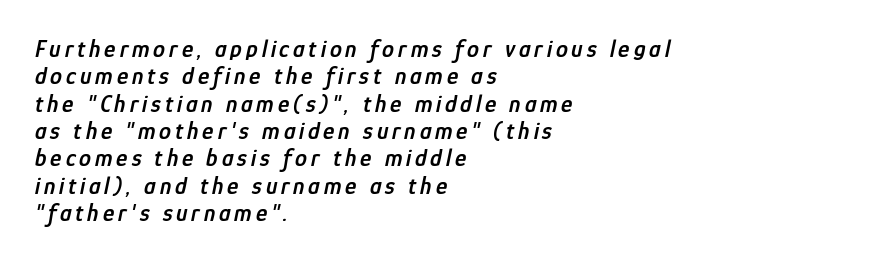
This rendering uses left alignment, leaving the right contour irregular. Honestly, there is no underline to notice here at all. Italic: yes, the glyphs are oblique. A bit beefed up — I'd call it semibold rather than bold. Compared with typical paragraphs, the rows here are closer together.
